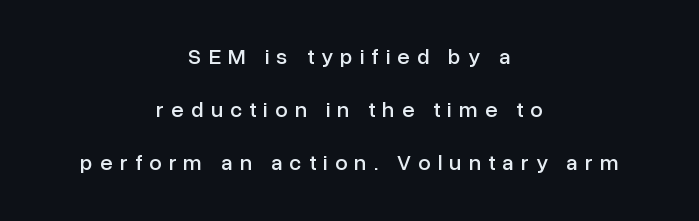
{"italic": "no", "underline": "no", "align": "center", "line_spacing": "loose", "line_spacing_ratio": 2.42, "letter_spacing": "wide", "letter_spacing_em": 0.33, "glyph_px": 22}
